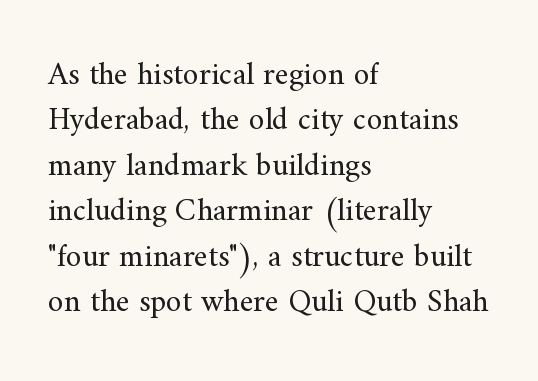
{"serif": "yes", "italic": "no", "bold": "no", "weight": "regular", "width": "normal", "stroke_contrast": "medium", "x_height": "small", "monospaced": "no", "underline": "no", "align": "left", "line_spacing": "normal", "line_spacing_ratio": 1.42, "letter_spacing": "normal", "letter_spacing_em": 0.0, "glyph_px": 32}
